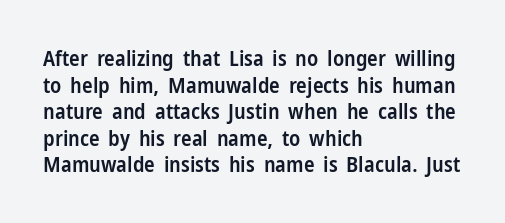
No word sits above an underline. The setting favours the left margin, as ordinary paragraphs usually do. This is the in-between weight designers call semibold or demi. This is the regular roman posture of the typeface. Observe the ordinary spacing: letters are neighbours, not strangers.
